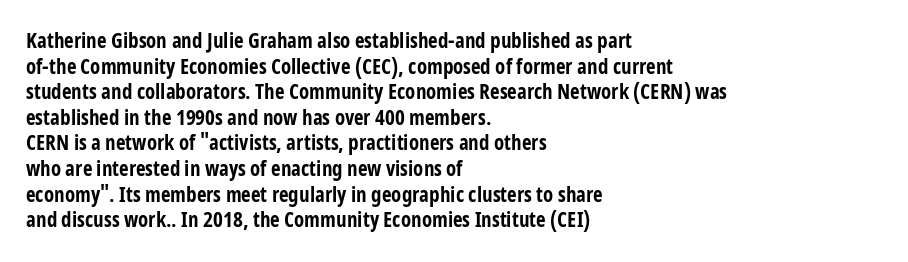
Is there any slant? The stems are plumb. The zone under the glyphs is completely vacant. Caption: bold face, heavy strokes. Each word holds together tightly as a unit, with standard inter-letter gaps. Does the copy run flush right? No — it runs flush left.
